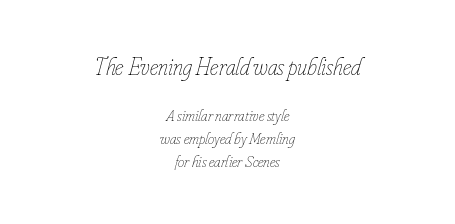
{"italic": "yes", "lean": "right", "slant_degrees": 16, "bold": "no", "underline": "no", "align": "center", "line_spacing": "normal", "line_spacing_ratio": 1.45, "letter_spacing": "normal", "letter_spacing_em": 0.0, "larger_block": "first", "size_ratio": 1.5, "glyph_px": 24}
